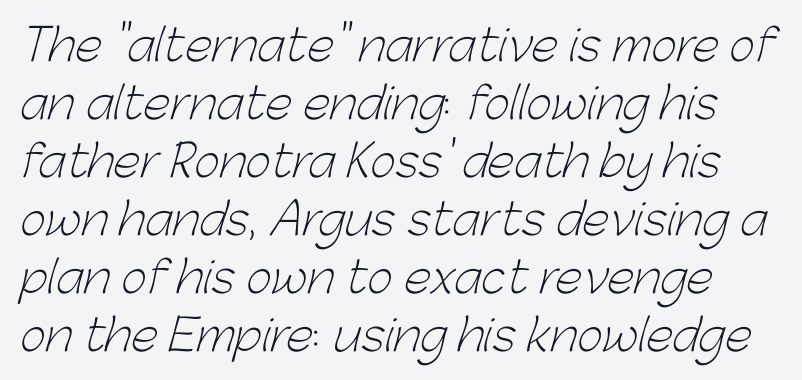
Q: Is the text bold? A: No.
Q: Is the typeface a serif or a sans-serif typeface? A: Sans-serif.
Q: Is the text underlined? A: No.
Q: Is the spacing between letters normal or unusually wide? A: Normal.
Q: Is the spacing between lines tight, normal or loose? A: Normal.
Q: Width (condensed, normal, or wide)? A: Normal.
Q: Stroke contrast? A: Low.
Q: x-height? A: Medium.
Q: Monospaced? A: No.
